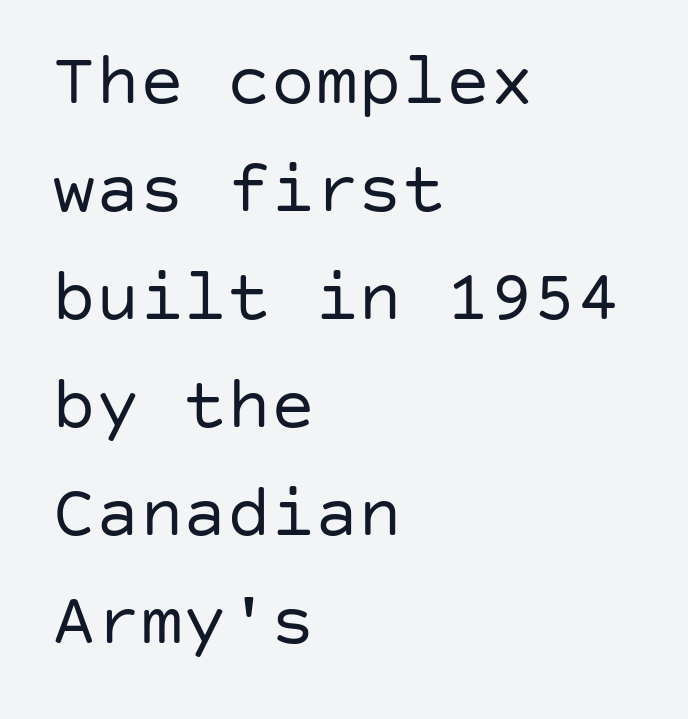
{"serif": "no", "italic": "no", "bold": "no", "weight": "regular", "width": "normal", "stroke_contrast": "low", "x_height": "large", "underline": "no", "align": "left", "line_spacing": "normal", "line_spacing_ratio": 1.48, "letter_spacing": "normal", "letter_spacing_em": 0.0, "glyph_px": 73}
